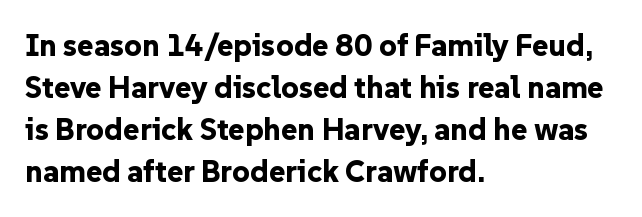
{"serif": "no", "italic": "no", "bold": "yes", "weight": "bold", "width": "normal", "stroke_contrast": "low", "x_height": "medium", "monospaced": "no", "underline": "no", "align": "left", "line_spacing": "normal", "line_spacing_ratio": 1.36, "letter_spacing": "normal", "letter_spacing_em": 0.0, "glyph_px": 31}
